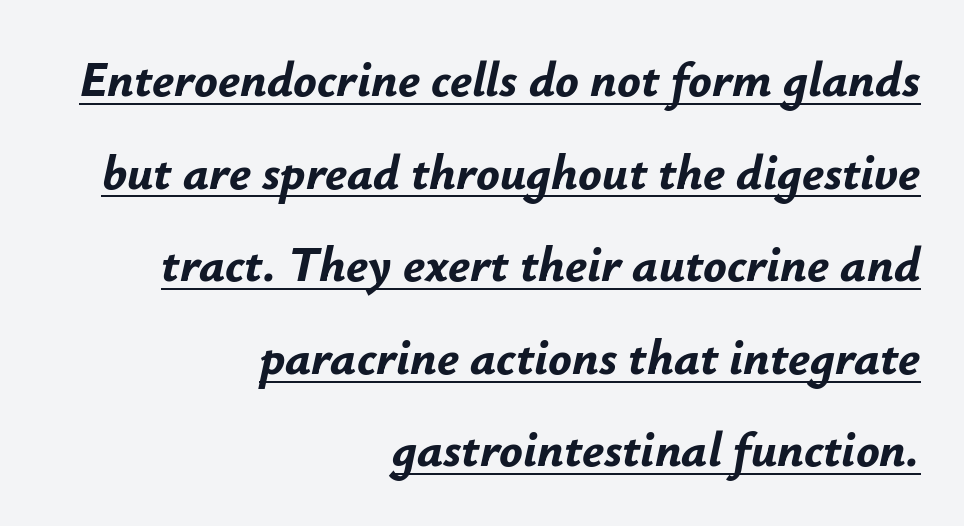
{"italic": "yes", "lean": "right", "slant_degrees": 12, "bold": "yes", "weight": "bold", "width": "normal", "stroke_contrast": "low", "x_height": "small", "monospaced": "no", "underline": "yes", "align": "right", "line_spacing_ratio": 1.89, "letter_spacing": "normal", "letter_spacing_em": 0.0, "glyph_px": 49}
